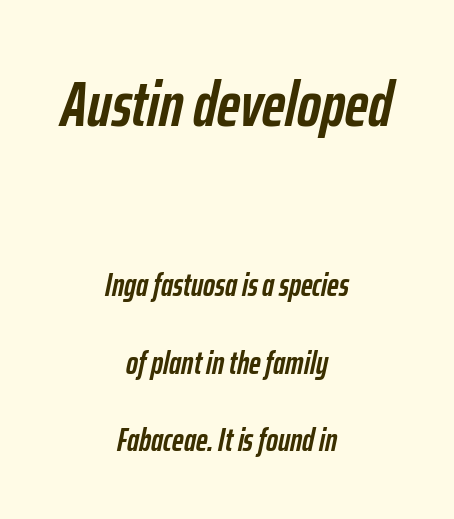
{"italic": "yes", "lean": "right", "slant_degrees": 12, "bold": "yes", "weight": "semibold", "width": "condensed", "stroke_contrast": "low", "x_height": "medium", "monospaced": "no", "underline": "no", "align": "center", "line_spacing": "loose", "line_spacing_ratio": 2.42, "letter_spacing": "normal", "letter_spacing_em": 0.0, "larger_block": "first", "size_ratio": 2.0, "glyph_px": 64}
